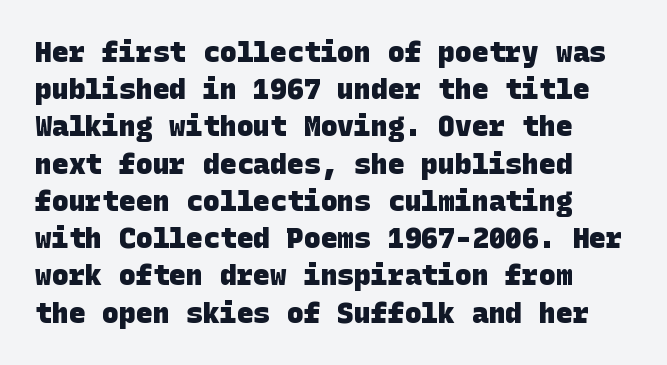
{"serif": "no", "bold": "yes", "weight": "heavy", "width": "normal", "stroke_contrast": "low", "x_height": "large", "underline": "no", "line_spacing": "normal", "line_spacing_ratio": 1.33, "letter_spacing": "normal", "letter_spacing_em": 0.0, "glyph_px": 28}
